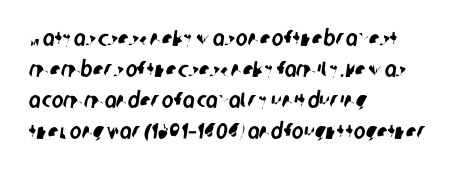
In CSS terms this would be text-align: left. Type without underlining. Does the leading feel generous? No, just average. Does extra space separate the letters? No, they use regular spacing.
